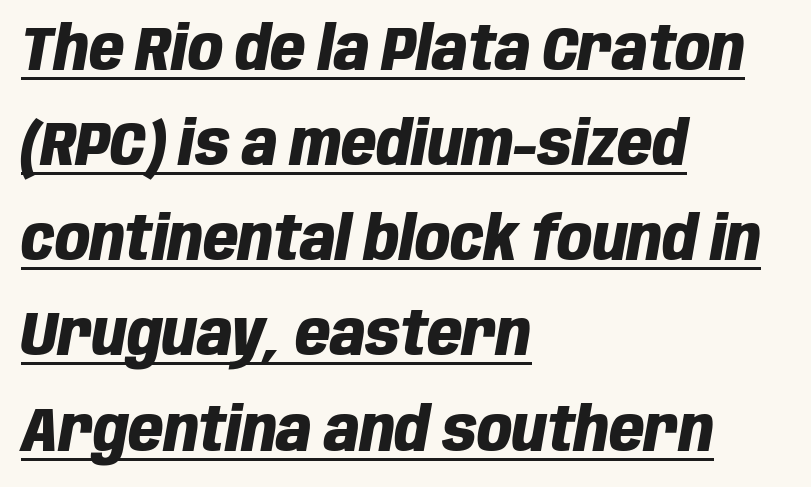
Q: Is the text bold? A: Yes.
Q: Is the text italic (slanted)? A: Yes, it leans right by about 10 degrees.
Q: Is the text underlined? A: Yes.
Q: How is the paragraph aligned? A: Left-aligned.
Q: Is the spacing between letters normal or unusually wide? A: Normal.
Q: Is the spacing between lines tight, normal or loose? A: Normal.
Q: Width (condensed, normal, or wide)? A: Condensed.
Q: Stroke contrast? A: Low.
Q: x-height? A: Large.
Q: Monospaced? A: No.
